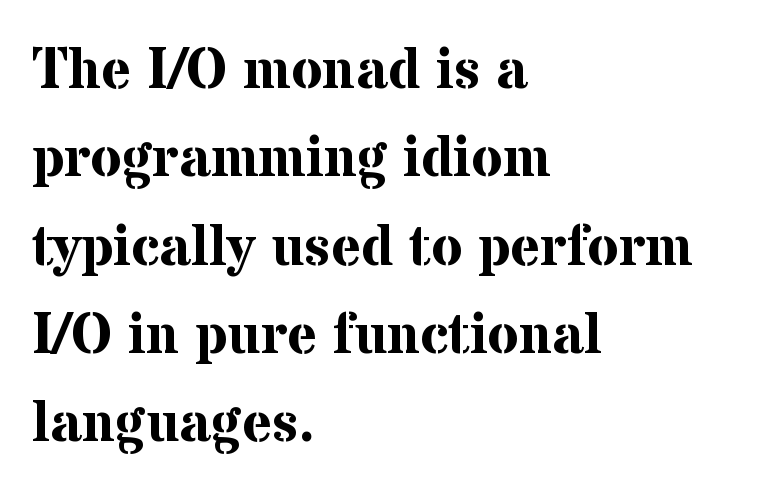
What kind of face is this? One with serifs. The lettering stays uniformly vertical, giving the passage a roman look. Between one letter and the next there's only the usual sliver of space. Horizontal alignment here is leftward, the default for most running prose.
